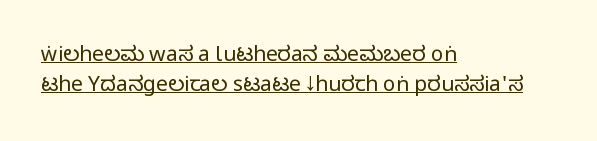
The image shows 21 px text type, upright; set left-aligned, normal line spacing (1.42x), normal letter spacing, underlined.
